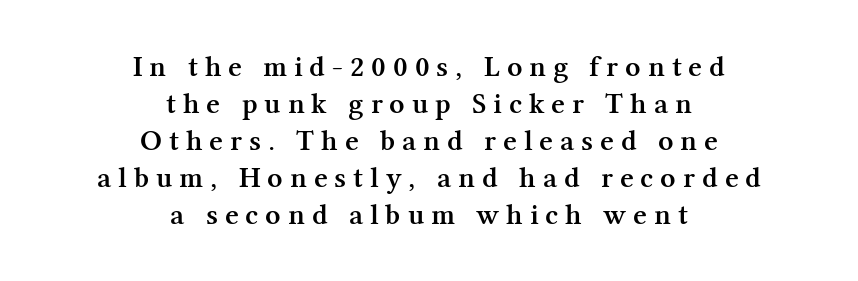
{"serif": "yes", "italic": "no", "bold": "semi", "weight": "semibold", "width": "normal", "stroke_contrast": "medium", "x_height": "medium", "monospaced": "no", "underline": "no", "align": "center", "line_spacing_ratio": 1.23, "letter_spacing": "wide", "letter_spacing_em": 0.23, "glyph_px": 30}
